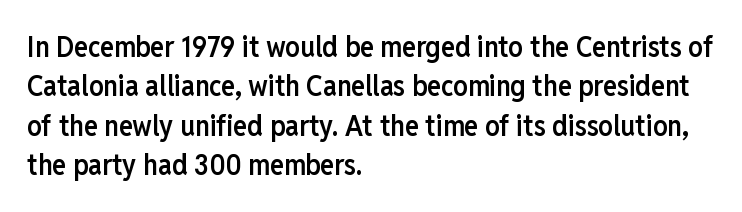
Q: Is the text bold? A: Semi-bold.
Q: Is the text italic (slanted)? A: No, it is upright.
Q: Is the typeface a serif or a sans-serif typeface? A: Sans-serif.
Q: Is the text underlined? A: No.
Q: How is the paragraph aligned? A: Left-aligned.
Q: Is the spacing between letters normal or unusually wide? A: Normal.
Q: Is the spacing between lines tight, normal or loose? A: Normal.
Q: Width (condensed, normal, or wide)? A: Condensed.
Q: Stroke contrast? A: Low.
Q: x-height? A: Medium.
Q: Monospaced? A: No.
